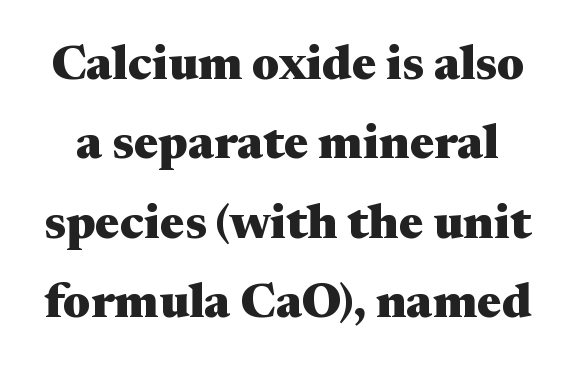
The image shows 49 px heavy, wide serif type, upright; set normal line spacing (1.62x), normal letter spacing, not underlined; medium stroke contrast and a medium x-height.
